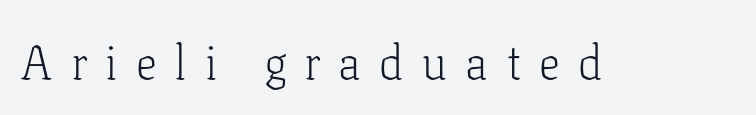
Q: Is the text bold? A: No.
Q: Is the text italic (slanted)? A: No, it is upright.
Q: Is the typeface a serif or a sans-serif typeface? A: Serif.
Q: Is the text underlined? A: No.
Q: Is the spacing between letters normal or unusually wide? A: Unusually wide.
Q: Width (condensed, normal, or wide)? A: Normal.
Q: Stroke contrast? A: Low.
Q: x-height? A: Medium.
Q: Monospaced? A: No.
